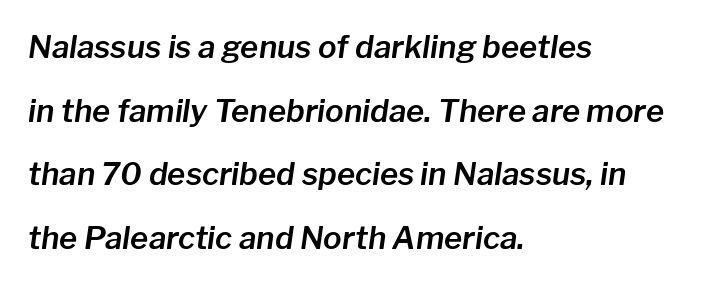
Q: Is the text italic (slanted)? A: Yes, it leans right by about 8 degrees.
Q: Is the text underlined? A: No.
Q: How is the paragraph aligned? A: Left-aligned.
Q: Is the spacing between letters normal or unusually wide? A: Normal.
Q: Is the spacing between lines tight, normal or loose? A: Loose.
Q: Width (condensed, normal, or wide)? A: Normal.
Q: Stroke contrast? A: Low.
Q: x-height? A: Medium.
Q: Monospaced? A: No.
